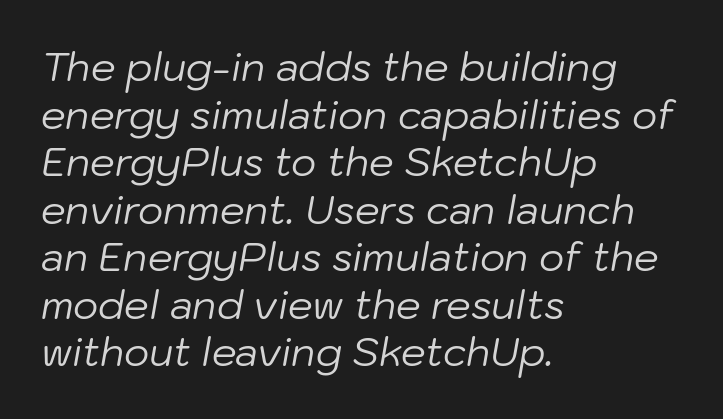
{"italic": "yes", "lean": "right", "slant_degrees": 10, "bold": "no", "weight": "regular", "width": "normal", "stroke_contrast": "low", "x_height": "medium", "monospaced": "no", "underline": "no", "align": "left", "line_spacing_ratio": 1.22, "letter_spacing": "normal", "letter_spacing_em": 0.0, "glyph_px": 39}
